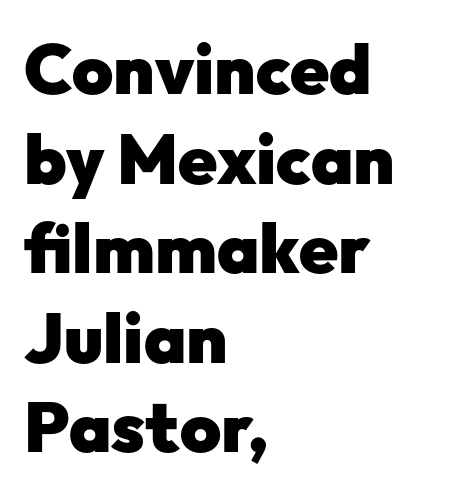
Q: Is the text bold? A: Yes.
Q: Is the text italic (slanted)? A: No, it is upright.
Q: Is the typeface a serif or a sans-serif typeface? A: Sans-serif.
Q: Is the text underlined? A: No.
Q: How is the paragraph aligned? A: Left-aligned.
Q: Is the spacing between letters normal or unusually wide? A: Normal.
Q: Is the spacing between lines tight, normal or loose? A: Normal.
Q: Width (condensed, normal, or wide)? A: Normal.
Q: Stroke contrast? A: Low.
Q: x-height? A: Medium.
Q: Monospaced? A: No.
